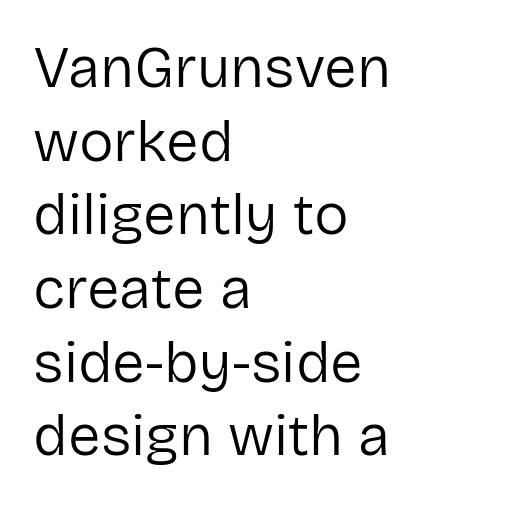
The image shows 58 px regular-weight sans-serif type, upright; set left-aligned, normal line spacing (1.27x), normal letter spacing, not underlined; low stroke contrast and a medium x-height.
